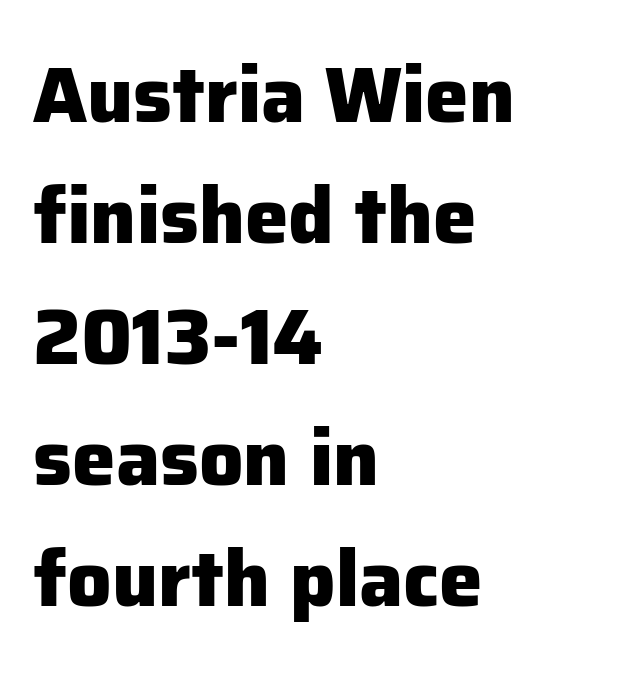
Words appear dense and cohesive because spacing is normal. The space beneath each line is pristine and unruled. How would I describe the line gaps? Plain and ordinary. Note the varied advance widths — an 'i' is clearly narrower than an 'm'. Plenty of ink on the page — the face is bold. Font category for this specimen: sans-serif.
